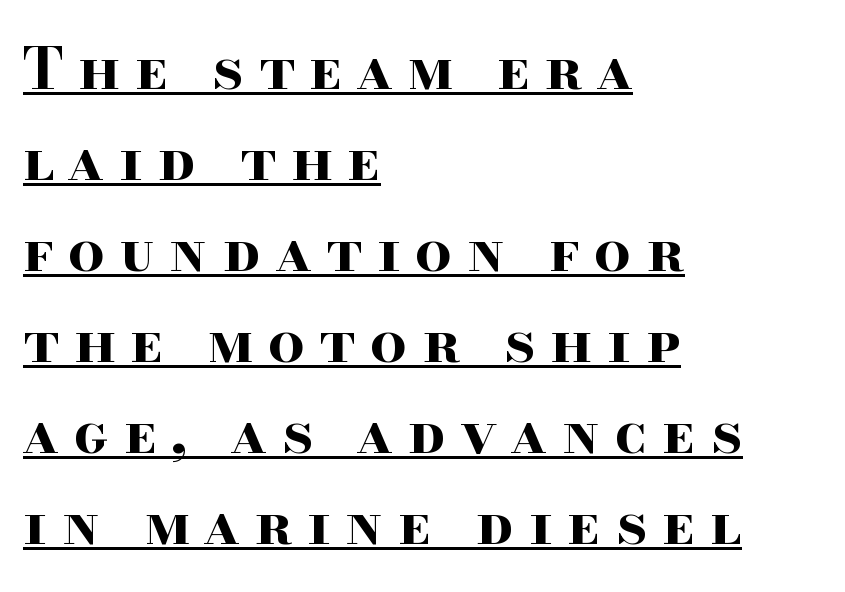
Q: Is the text bold? A: Yes.
Q: Is the text italic (slanted)? A: No, it is upright.
Q: Is the typeface a serif or a sans-serif typeface? A: Serif.
Q: Is the text underlined? A: Yes.
Q: How is the paragraph aligned? A: Left-aligned.
Q: Is the spacing between letters normal or unusually wide? A: Unusually wide.
Q: Is the spacing between lines tight, normal or loose? A: Normal.
Q: Width (condensed, normal, or wide)? A: Wide.
Q: Stroke contrast? A: High.
Q: x-height? A: Small.
Q: Monospaced? A: No.
